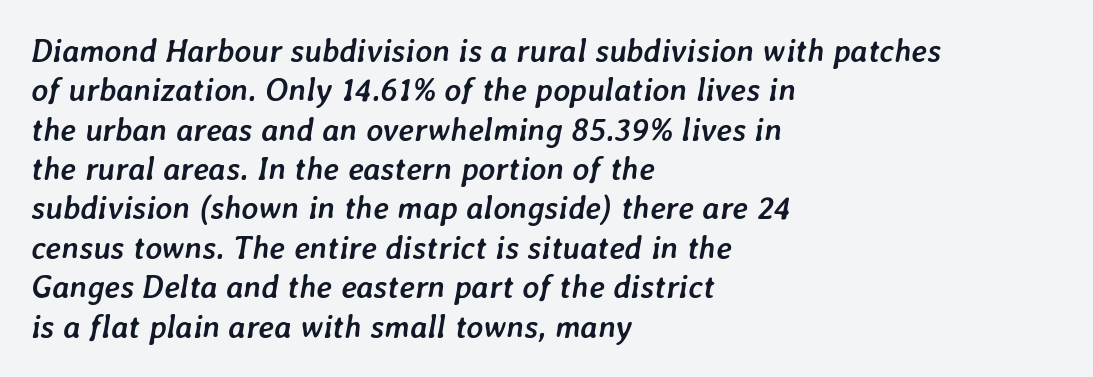
Clear beneath every line of the passage. Yep, that's italic — everything's leaning. A dark, heavy texture on the line: the type is bold. Nothing unusual about the tracking: characters are spaced as the font intends. Is this a fixed-width face? No — the glyphs have proportional, varying widths. Does the copy run flush right? No — it runs flush left.
